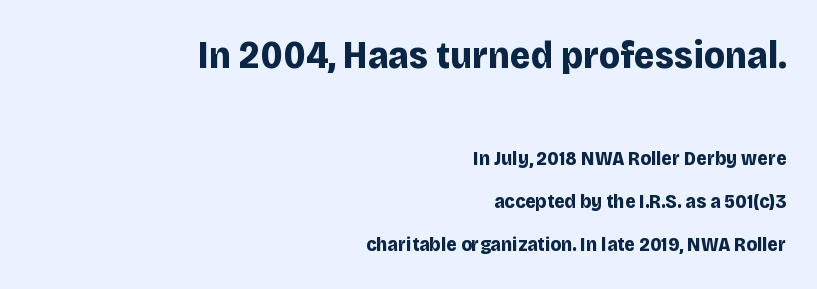
{"serif": "no", "italic": "no", "bold": "yes", "weight": "bold", "width": "normal", "stroke_contrast": "low", "x_height": "large", "monospaced": "no", "underline": "no", "align": "right", "line_spacing": "loose", "line_spacing_ratio": 2.15, "letter_spacing": "normal", "letter_spacing_em": 0.0, "larger_block": "first", "size_ratio": 1.95, "glyph_px": 39}
